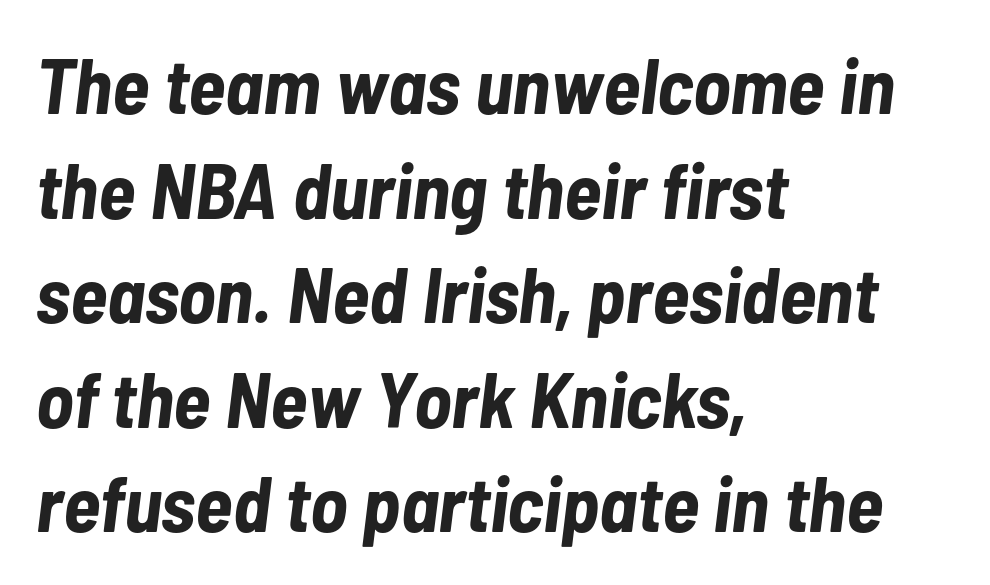
The image shows 78 px bold, condensed type, italic (leaning right); set left-aligned, normal line spacing (1.34x), normal letter spacing, not underlined; low stroke contrast and a medium x-height.
